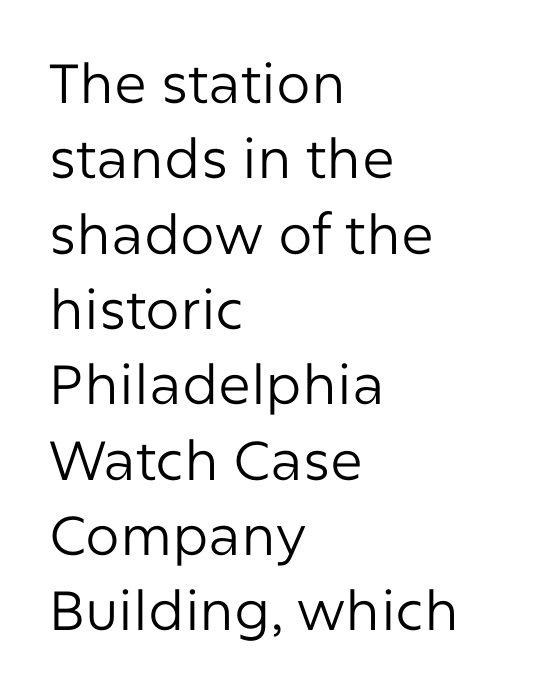
Q: Is the text bold? A: No.
Q: Is the text italic (slanted)? A: No, it is upright.
Q: Is the typeface a serif or a sans-serif typeface? A: Sans-serif.
Q: Is the text underlined? A: No.
Q: How is the paragraph aligned? A: Left-aligned.
Q: Is the spacing between letters normal or unusually wide? A: Normal.
Q: Is the spacing between lines tight, normal or loose? A: Normal.
Q: Width (condensed, normal, or wide)? A: Normal.
Q: Stroke contrast? A: Low.
Q: x-height? A: Medium.
Q: Monospaced? A: No.
